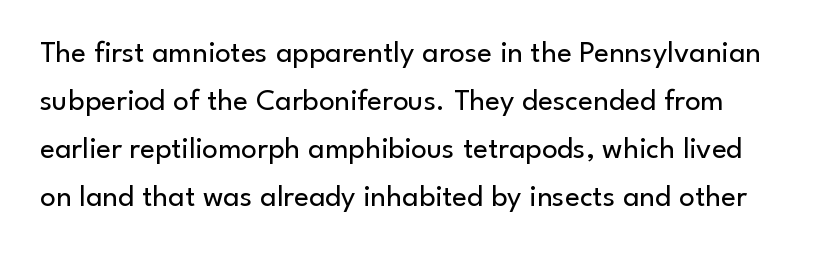
The zone under the glyphs is completely vacant. This sample uses a sans-serif face. Inter-character spacing is left at the font's built-in metrics. A roman cut, with each character standing at attention. A typesetter would call this proportional, since set widths differ per character.
